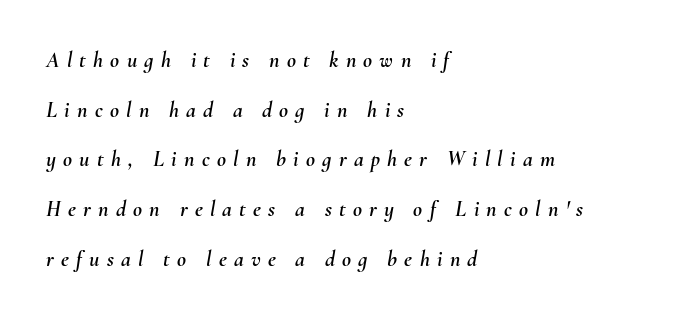
{"italic": "yes", "lean": "right", "slant_degrees": 10, "underline": "no", "align": "left", "line_spacing": "loose", "line_spacing_ratio": 2.26, "letter_spacing": "wide", "letter_spacing_em": 0.33, "glyph_px": 22}
